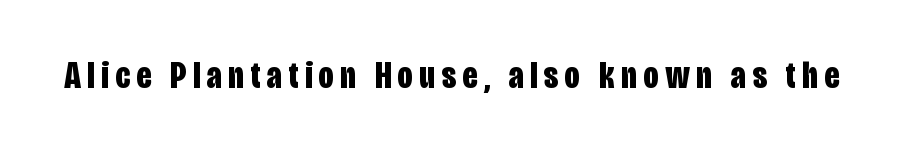
The image shows 38 px bold, condensed sans-serif type, upright; set not underlined; low stroke contrast and a large x-height.
